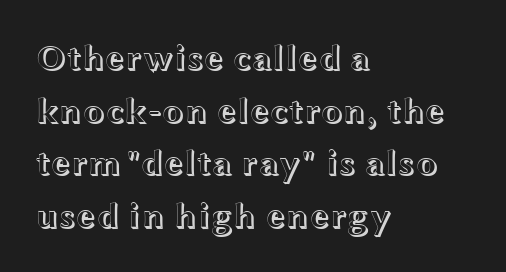
Q: Is the text italic (slanted)? A: No, it is upright.
Q: Is the text underlined? A: No.
Q: How is the paragraph aligned? A: Left-aligned.
Q: Is the spacing between letters normal or unusually wide? A: Normal.
Q: Is the spacing between lines tight, normal or loose? A: Normal.
Q: Width (condensed, normal, or wide)? A: Wide.
Q: x-height? A: Medium.
Q: Monospaced? A: No.
